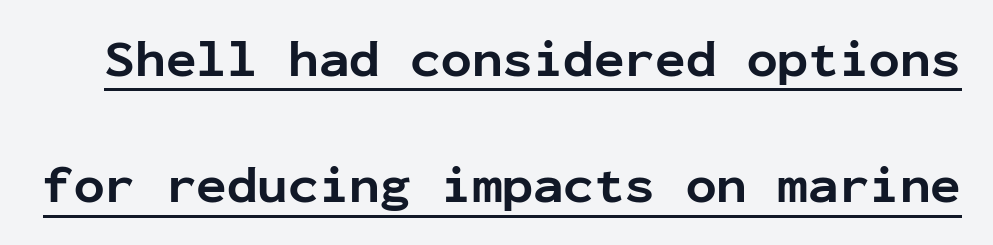
The specimen includes a rule beneath the text block's lines. Think of a typewriter: that constant character pitch is what you see here. Bold? Absolutely — the strokes are thick and heavy. Tracking value appears to be zero — textbook default spacing.
